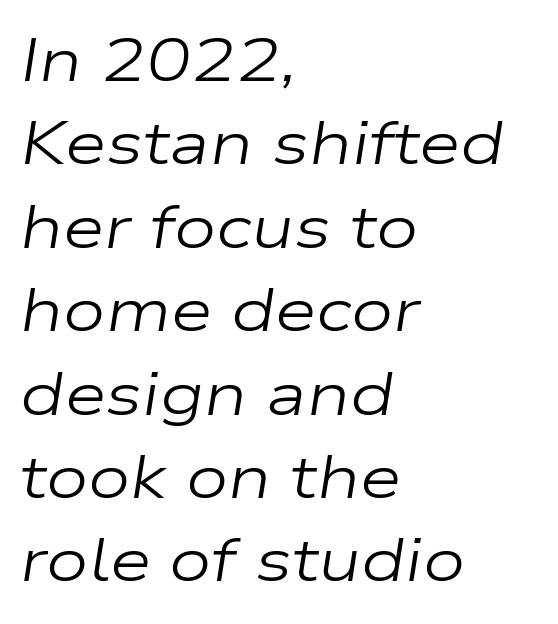
All the whitespace from short lines collects on the right. The cut favours lightness, reaching ordinary text weight at its darkest. Looks like regular typesetting: each glyph gets only the width it needs. The foot of each line stays bare and open.
